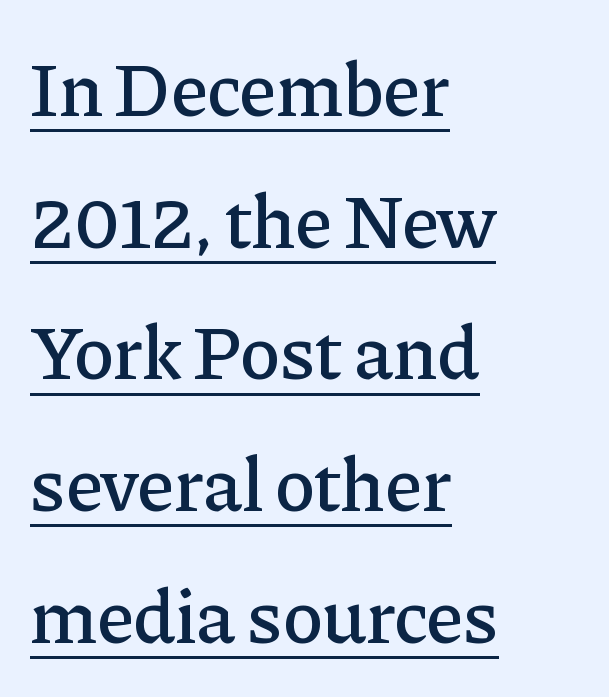
The image shows 77 px serif type, upright; set left-aligned, line spacing 1.71x, normal letter spacing, underlined; low stroke contrast and a medium x-height.
